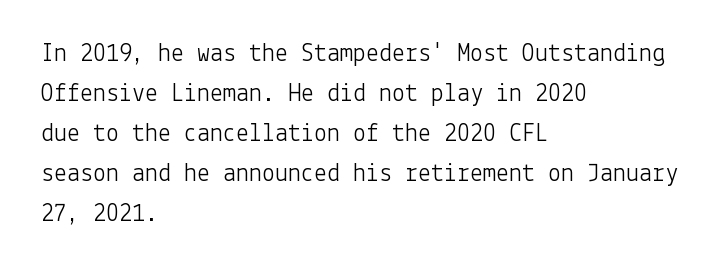
{"italic": "no", "bold": "no", "underline": "no", "align": "left", "line_spacing": "normal", "line_spacing_ratio": 1.54, "letter_spacing": "normal", "letter_spacing_em": 0.0, "glyph_px": 26}
